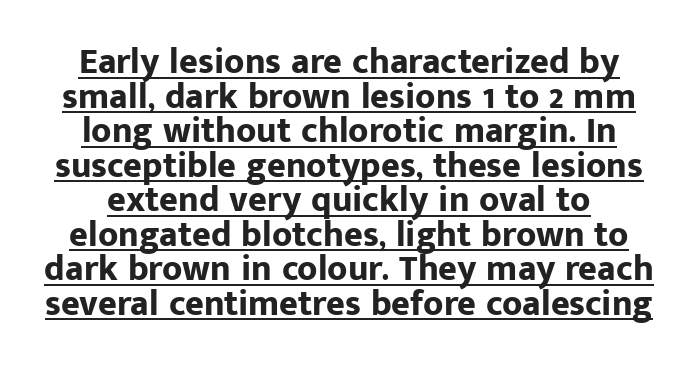
Q: Is the text bold? A: Yes.
Q: Is the text italic (slanted)? A: No, it is upright.
Q: Is the typeface a serif or a sans-serif typeface? A: Sans-serif.
Q: Is the text underlined? A: Yes.
Q: How is the paragraph aligned? A: Centered.
Q: Is the spacing between letters normal or unusually wide? A: Normal.
Q: Is the spacing between lines tight, normal or loose? A: Tight.
Q: Width (condensed, normal, or wide)? A: Normal.
Q: Stroke contrast? A: Low.
Q: x-height? A: Medium.
Q: Monospaced? A: No.
